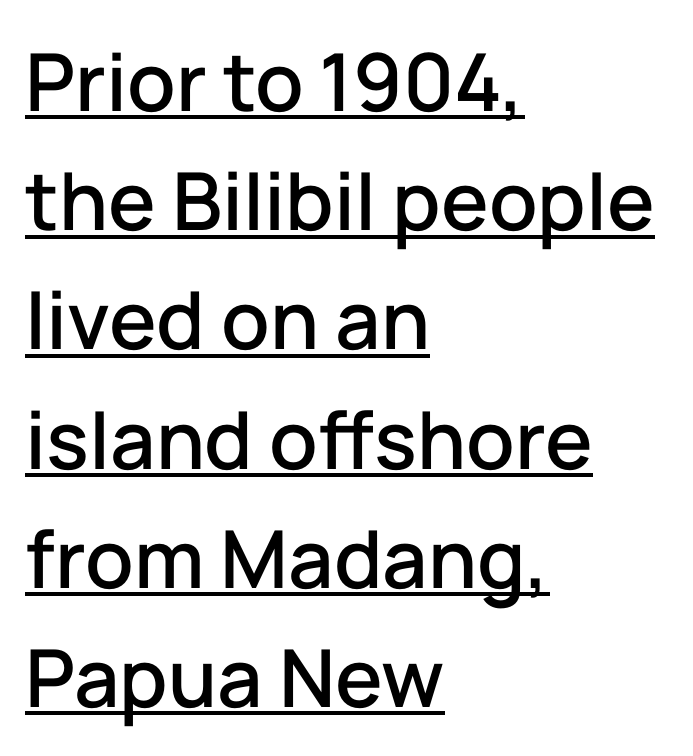
{"serif": "no", "italic": "no", "width": "normal", "stroke_contrast": "low", "x_height": "medium", "monospaced": "no", "underline": "yes", "align": "left", "line_spacing": "normal", "line_spacing_ratio": 1.49, "letter_spacing": "normal", "letter_spacing_em": 0.0, "glyph_px": 80}
